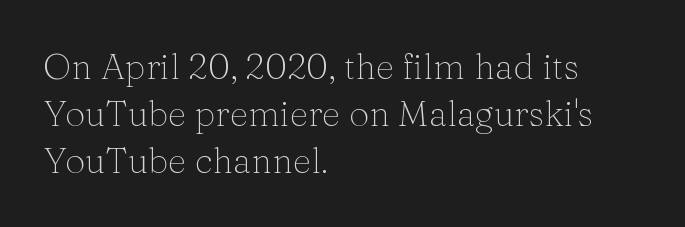
{"serif": "yes", "italic": "no", "bold": "no", "weight": "light", "width": "normal", "stroke_contrast": "medium", "x_height": "medium", "monospaced": "no", "underline": "no", "align": "left", "line_spacing": "normal", "line_spacing_ratio": 1.31, "letter_spacing": "normal", "letter_spacing_em": 0.0, "glyph_px": 36}
